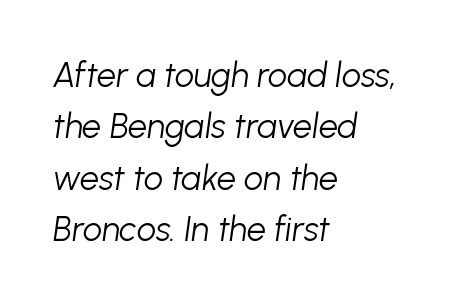
The image shows 34 px light type, italic (leaning right); set left-aligned, normal line spacing (1.51x), normal letter spacing, not underlined; low stroke contrast and a medium x-height.
